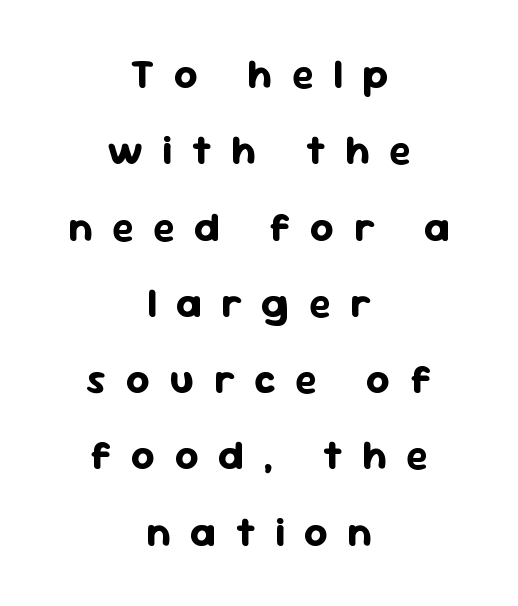
{"serif": "no", "italic": "no", "bold": "yes", "weight": "bold", "width": "normal", "stroke_contrast": "low", "x_height": "medium", "monospaced": "no", "underline": "no", "align": "center", "line_spacing_ratio": 1.86, "letter_spacing": "wide", "letter_spacing_em": 0.47, "glyph_px": 41}
